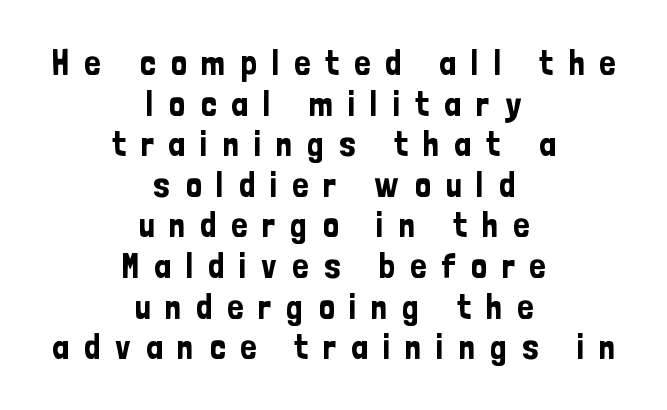
Someone cranked the tracking dial way up on this one. Ascenders rise straight up at ninety degrees. The words here are not underlined. Leftover space on each line is divided equally before and after the words. Are there feet on the stems? There aren't — it's a sans.
